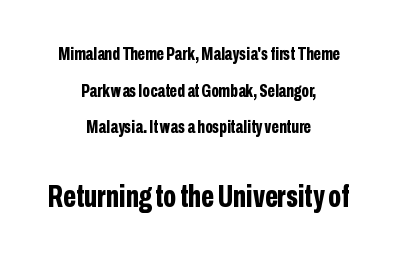
{"serif": "no", "italic": "no", "bold": "yes", "weight": "bold", "width": "condensed", "stroke_contrast": "low", "x_height": "medium", "monospaced": "no", "underline": "no", "align": "center", "line_spacing": "loose", "line_spacing_ratio": 2.04, "letter_spacing": "normal", "letter_spacing_em": 0.0, "larger_block": "second", "size_ratio": 1.72, "glyph_px": 31}
